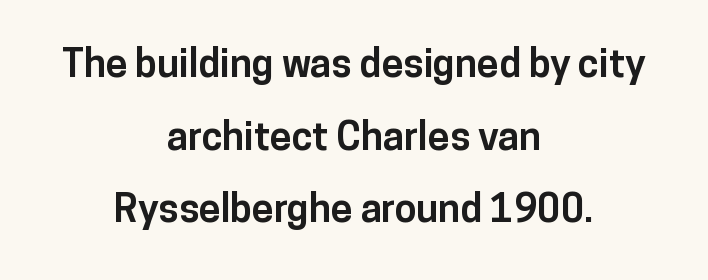
Compared with typical body copy, the letter spacing here is the same. A typesetter would call this proportional, since set widths differ per character. The passage shown is emphatically bold. Upright lettering throughout. To sum up the face: it is a sans, with no serifs. Caption: multi-line text, centered on the measure.
